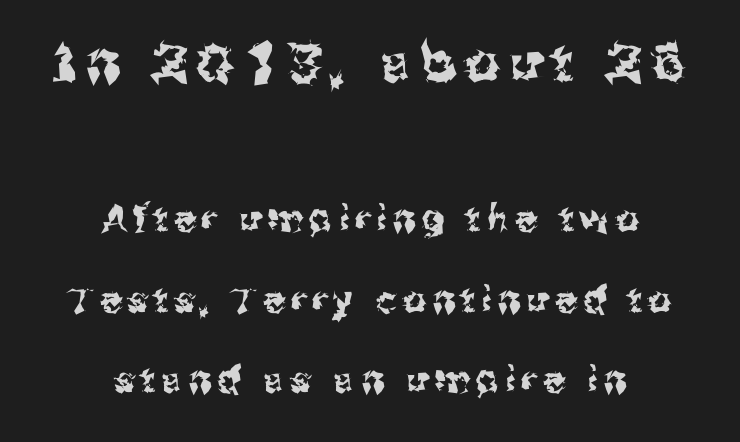
{"serif": "no", "italic": "no", "width": "normal", "stroke_contrast": "medium", "x_height": "medium", "monospaced": "no", "underline": "no", "align": "center", "line_spacing": "loose", "line_spacing_ratio": 2.24, "larger_block": "first", "size_ratio": 1.5, "glyph_px": 54}
